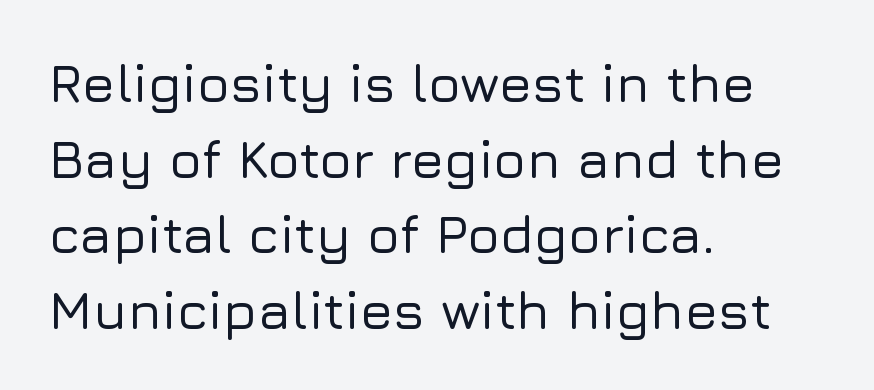
{"serif": "no", "italic": "no", "width": "normal", "stroke_contrast": "low", "x_height": "medium", "monospaced": "no", "underline": "no", "align": "left", "line_spacing": "normal", "line_spacing_ratio": 1.4, "letter_spacing": "normal", "letter_spacing_em": 0.0, "glyph_px": 54}
